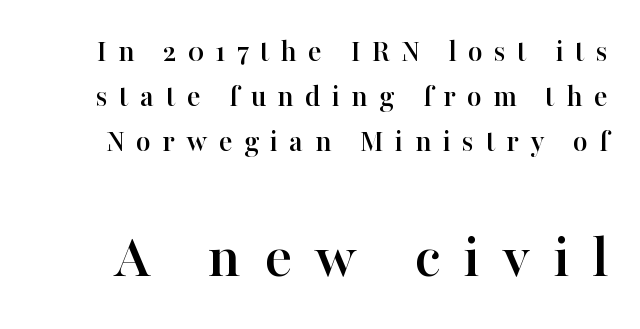
Tracking value appears strongly positive — letters spread wide. Yep, those are serifs on the letters. The lettering holds an erect, upright posture throughout. The area under the type is left untouched.
